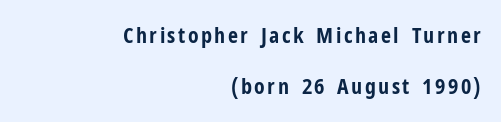
{"italic": "no", "bold": "yes", "underline": "no", "align": "right", "line_spacing": "loose", "line_spacing_ratio": 2.33, "glyph_px": 22}
